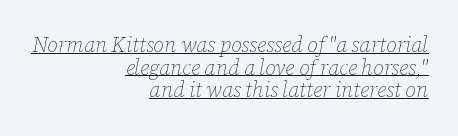
The image shows 21 px text type, italic (leaning right); set right-aligned, tight line spacing (1.08x), normal letter spacing, underlined.
